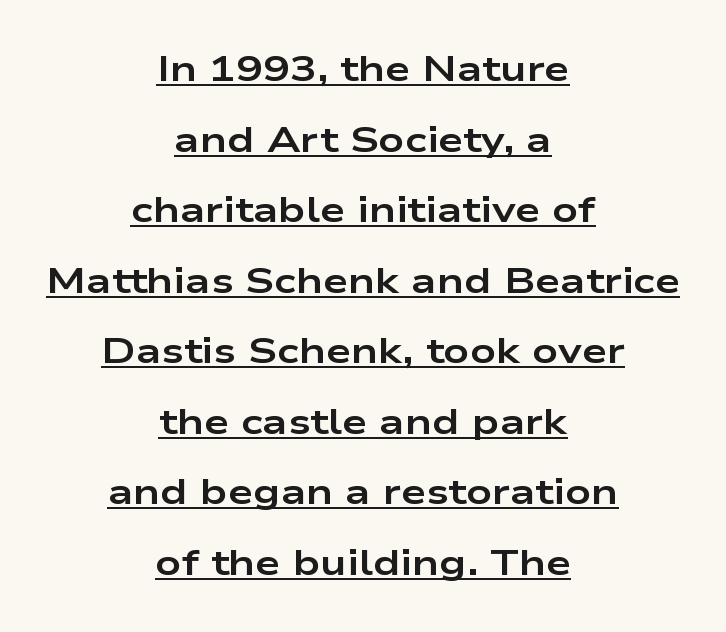
Q: Is the text bold? A: Yes.
Q: Is the text italic (slanted)? A: No, it is upright.
Q: Is the typeface a serif or a sans-serif typeface? A: Sans-serif.
Q: Is the text underlined? A: Yes.
Q: How is the paragraph aligned? A: Centered.
Q: Is the spacing between letters normal or unusually wide? A: Normal.
Q: Is the spacing between lines tight, normal or loose? A: Loose.
Q: Width (condensed, normal, or wide)? A: Wide.
Q: Stroke contrast? A: Low.
Q: x-height? A: Medium.
Q: Monospaced? A: No.
